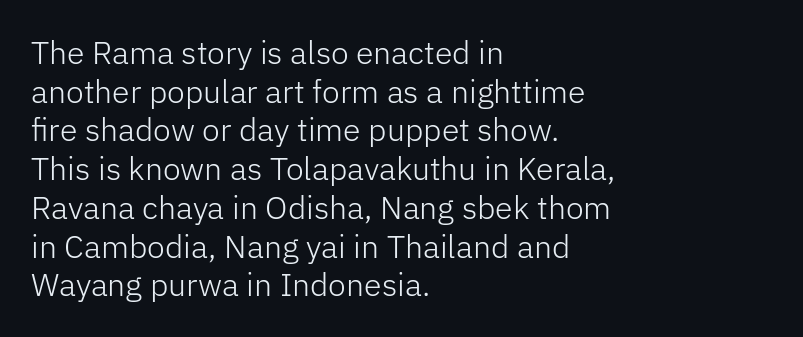
Q: Is the text bold? A: No.
Q: Is the text italic (slanted)? A: No, it is upright.
Q: Is the typeface a serif or a sans-serif typeface? A: Sans-serif.
Q: Is the text underlined? A: No.
Q: How is the paragraph aligned? A: Left-aligned.
Q: Is the spacing between letters normal or unusually wide? A: Normal.
Q: Width (condensed, normal, or wide)? A: Normal.
Q: Stroke contrast? A: Low.
Q: x-height? A: Medium.
Q: Monospaced? A: No.
